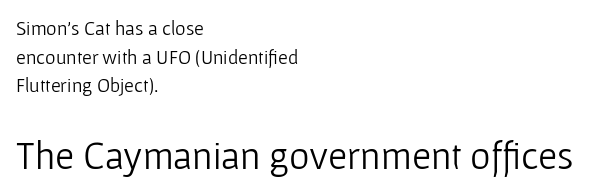
These two chunks differ in scale, with the bottom chunk taking the larger measure. Honestly, there is no underline to notice here at all. The gaps between neighbouring characters are ordinary and unremarkable. Compared with a typical body face, this is equally light or lighter still. The lines are quadded left.
